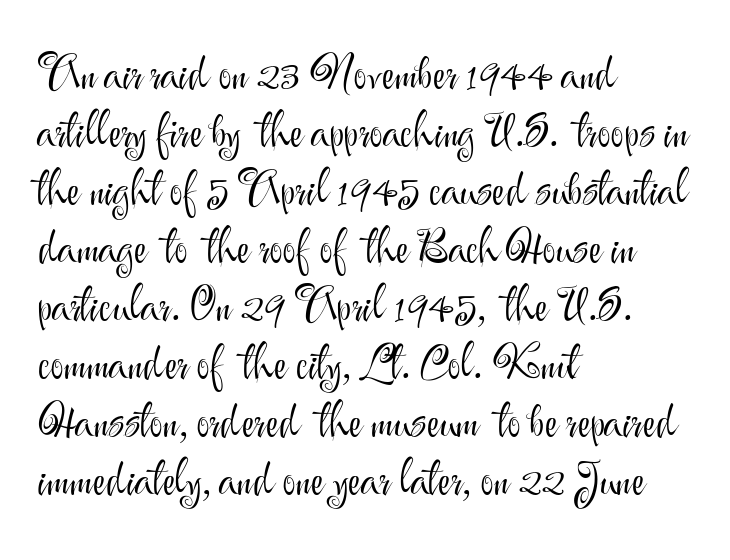
The image shows 45 px light sans-serif type; set left-aligned, normal line spacing (1.29x), normal letter spacing, not underlined; medium stroke contrast and a small x-height.
